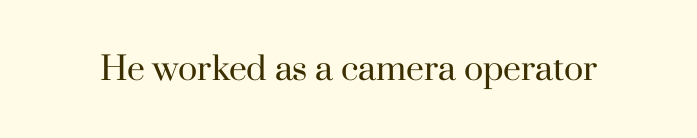
{"serif": "yes", "italic": "no", "bold": "no", "weight": "regular", "width": "normal", "stroke_contrast": "high", "x_height": "small", "monospaced": "no", "underline": "no", "letter_spacing": "normal", "letter_spacing_em": 0.0, "glyph_px": 32}
